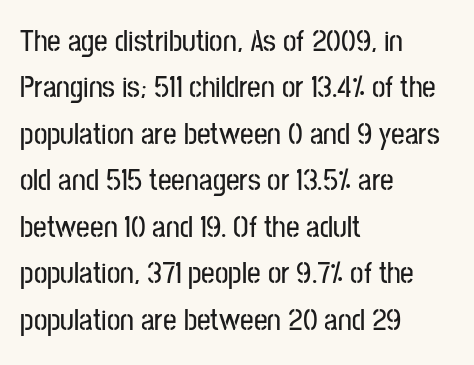
The image shows 30 px condensed sans-serif type, upright; set left-aligned, normal line spacing (1.55x), normal letter spacing, not underlined; low stroke contrast and a medium x-height.
